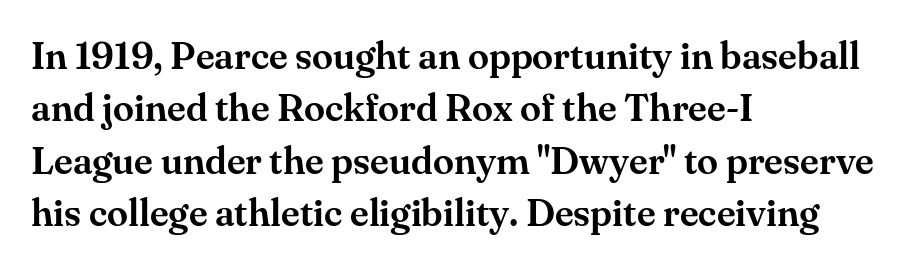
{"serif": "yes", "italic": "no", "width": "normal", "stroke_contrast": "medium", "x_height": "small", "monospaced": "no", "underline": "no", "align": "left", "line_spacing": "normal", "line_spacing_ratio": 1.38, "letter_spacing": "normal", "letter_spacing_em": 0.0, "glyph_px": 38}
